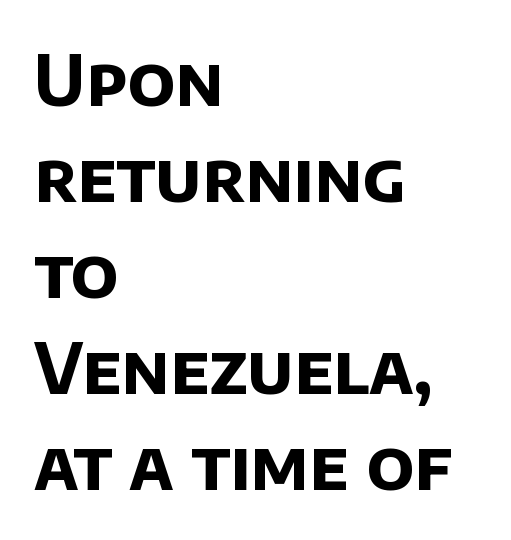
Type style note: lacks serifs. The specimen omits any rule beneath the text block's lines. The letters advance in unequal steps, a hallmark of proportional type. Chunky letters — that's bold for sure.
